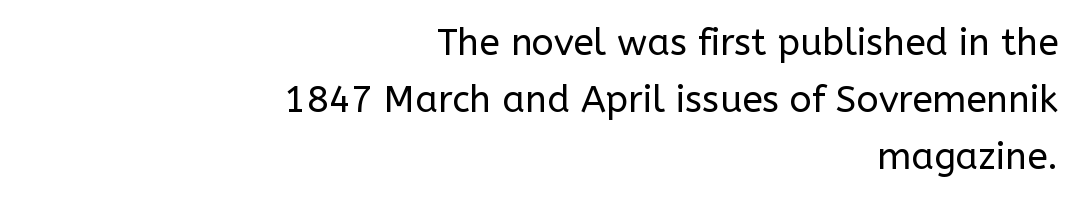
Q: Is the text bold? A: No.
Q: Is the text italic (slanted)? A: No, it is upright.
Q: Is the typeface a serif or a sans-serif typeface? A: Sans-serif.
Q: Is the text underlined? A: No.
Q: How is the paragraph aligned? A: Right-aligned.
Q: Is the spacing between letters normal or unusually wide? A: Normal.
Q: Is the spacing between lines tight, normal or loose? A: Normal.
Q: Width (condensed, normal, or wide)? A: Normal.
Q: Stroke contrast? A: Low.
Q: x-height? A: Medium.
Q: Monospaced? A: No.
